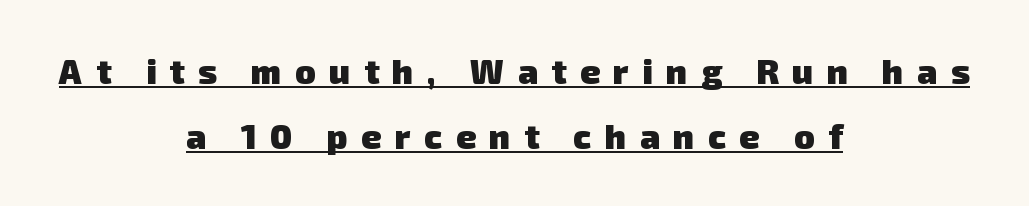
The image shows 34 px heavy sans-serif type; set centered, loose line spacing (1.9x), unusually wide letter spacing (+0.4 em), underlined; low stroke contrast and a medium x-height.
